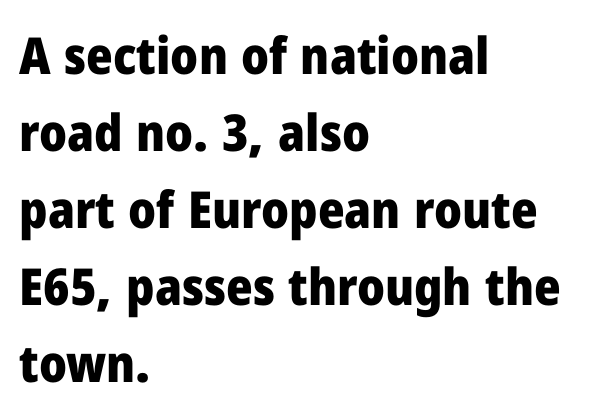
These lines are rendered in a variable-pitch font. Line beginnings align vertically; line endings do not. This is sans-serif lettering, the kind often seen on screens and signage. Italic: no, the glyphs are upright roman.
